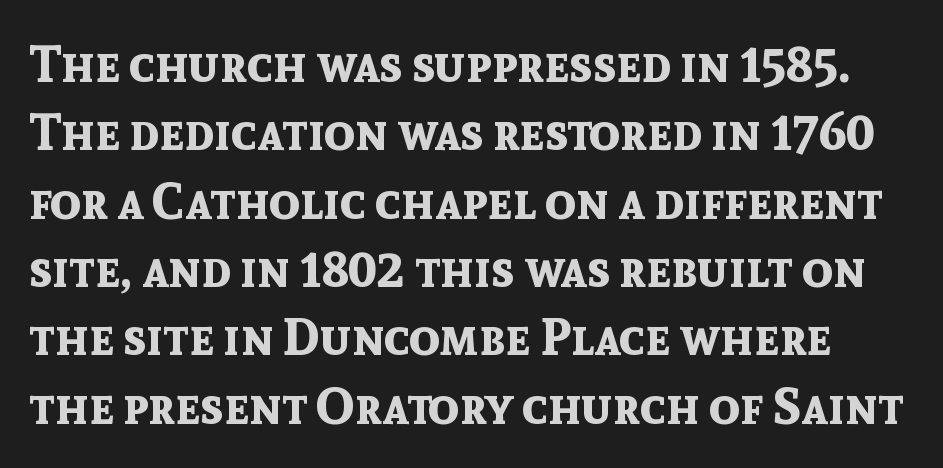
Q: Is the text bold? A: Yes.
Q: Is the text italic (slanted)? A: No, it is upright.
Q: Is the typeface a serif or a sans-serif typeface? A: Sans-serif.
Q: Is the text underlined? A: No.
Q: Is the spacing between letters normal or unusually wide? A: Normal.
Q: Is the spacing between lines tight, normal or loose? A: Normal.
Q: Width (condensed, normal, or wide)? A: Normal.
Q: x-height? A: Medium.
Q: Monospaced? A: No.
